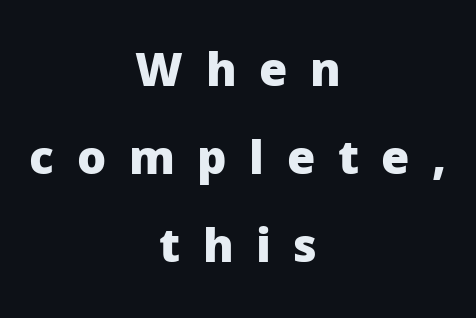
The image shows 46 px heavy sans-serif type, upright; set centered, loose line spacing (1.91x), unusually wide letter spacing (+0.49 em), not underlined; low stroke contrast and a medium x-height.
